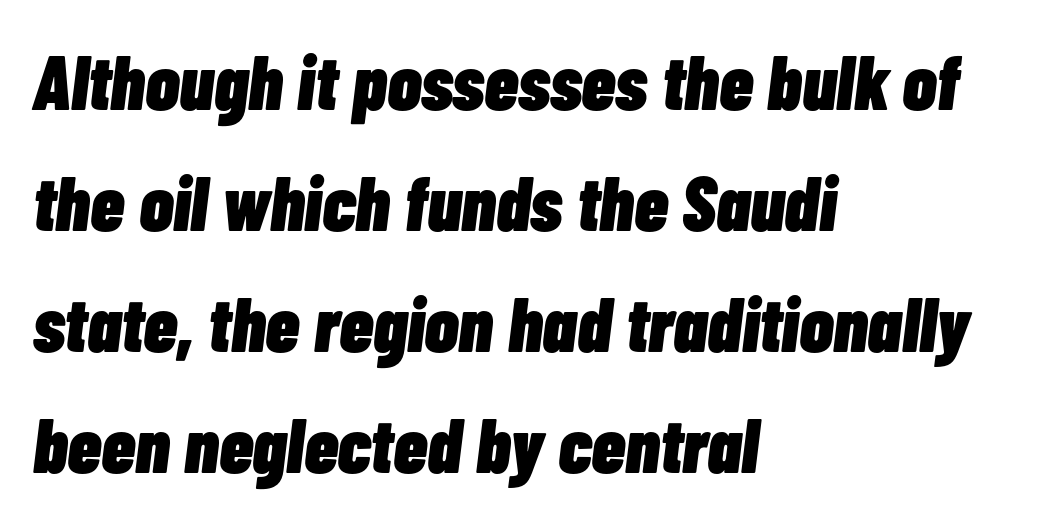
The image shows 77 px heavy, condensed type, italic (leaning right); set left-aligned, normal line spacing (1.57x), normal letter spacing, not underlined; low stroke contrast and a medium x-height.
